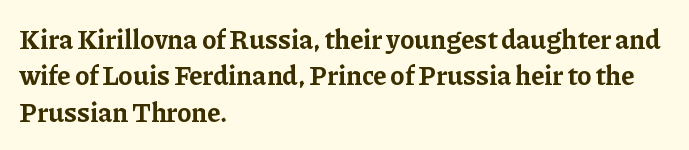
The lettering stays uniformly vertical, giving the passage a roman look. Letters rest on an invisible, unmarked baseline. This block has exactly the height ordinary leading produces. Spacing between characters is what you'd get straight out of the box. Notice how thick the strokes are: this is what a full bold looks like.
